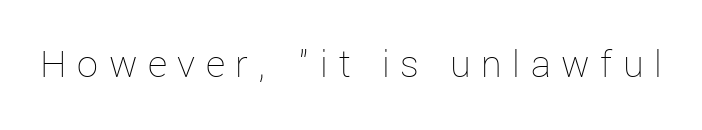
This rendering widens character spacing well past its baseline value. A typesetter would mark this as roman, not italic. Do the characters align in a grid? No, the font is proportional. Underlining? Definitely not there. No extra ink here — the face is not bold.
